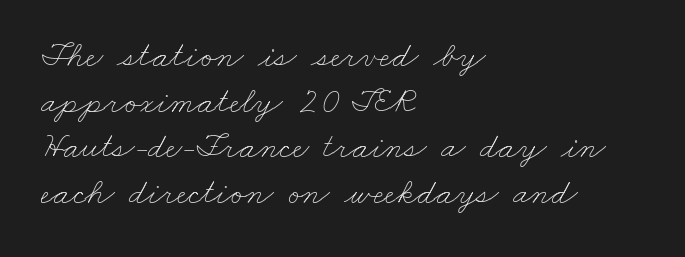
Q: Is the text bold? A: No.
Q: Is the text underlined? A: No.
Q: How is the paragraph aligned? A: Left-aligned.
Q: Is the spacing between letters normal or unusually wide? A: Normal.
Q: Is the spacing between lines tight, normal or loose? A: Normal.
Q: Width (condensed, normal, or wide)? A: Wide.
Q: Stroke contrast? A: Low.
Q: x-height? A: Small.
Q: Monospaced? A: No.
